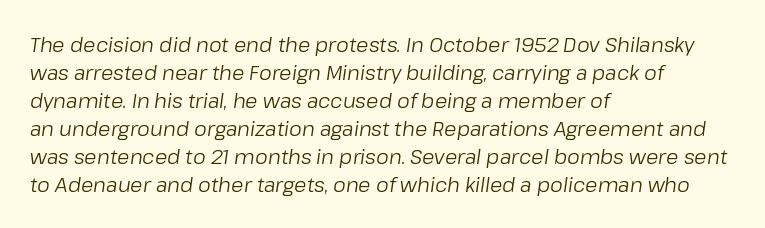
Q: Is the text bold? A: No.
Q: Is the text italic (slanted)? A: Yes, it leans right by about 8 degrees.
Q: Is the text underlined? A: No.
Q: How is the paragraph aligned? A: Left-aligned.
Q: Is the spacing between letters normal or unusually wide? A: Normal.
Q: Is the spacing between lines tight, normal or loose? A: Normal.
